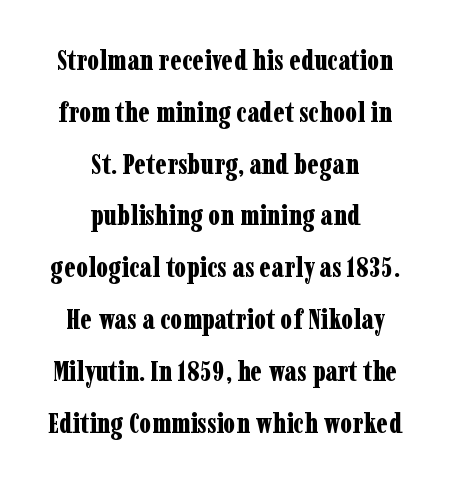
Q: Is the text bold? A: Yes.
Q: Is the text italic (slanted)? A: No, it is upright.
Q: Is the typeface a serif or a sans-serif typeface? A: Serif.
Q: Is the text underlined? A: No.
Q: How is the paragraph aligned? A: Centered.
Q: Is the spacing between letters normal or unusually wide? A: Normal.
Q: Width (condensed, normal, or wide)? A: Condensed.
Q: Stroke contrast? A: Low.
Q: x-height? A: Medium.
Q: Monospaced? A: No.
